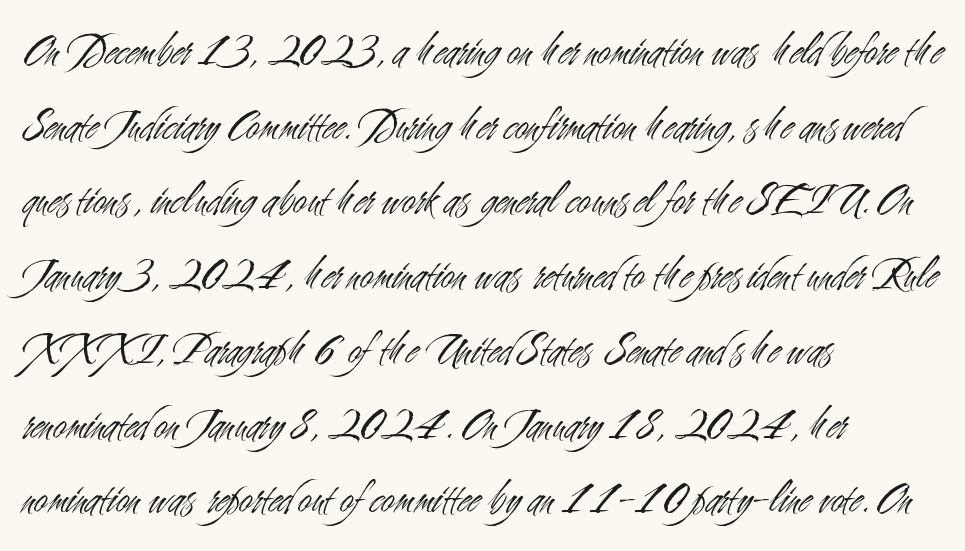
The font sits on the lighter half of the weight spectrum, regular included. The passage is arranged the way most books set body copy — flush left. Quick note: underline off. The rendering shows plain stroke endings on the letterforms — a sans-serif design. Quick note: interline space is typical. Think of a printed novel: that variable character pitch is what you see here.
